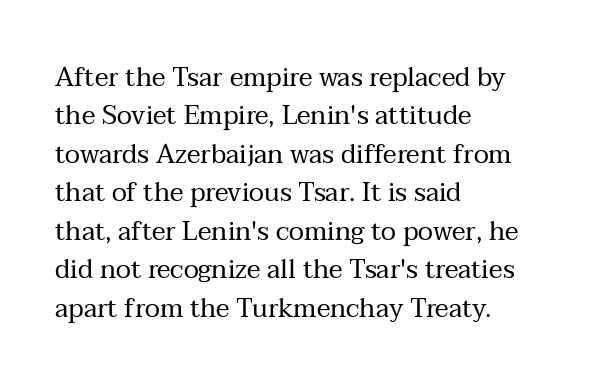
{"italic": "no", "bold": "no", "underline": "no", "align": "left", "line_spacing": "normal", "line_spacing_ratio": 1.48, "letter_spacing": "normal", "letter_spacing_em": 0.0, "glyph_px": 26}
